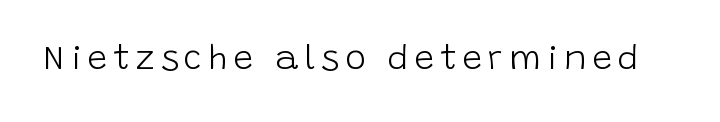
{"serif": "no", "italic": "no", "bold": "no", "weight": "light", "width": "normal", "stroke_contrast": "low", "x_height": "large", "monospaced": "no", "underline": "no", "glyph_px": 35}
